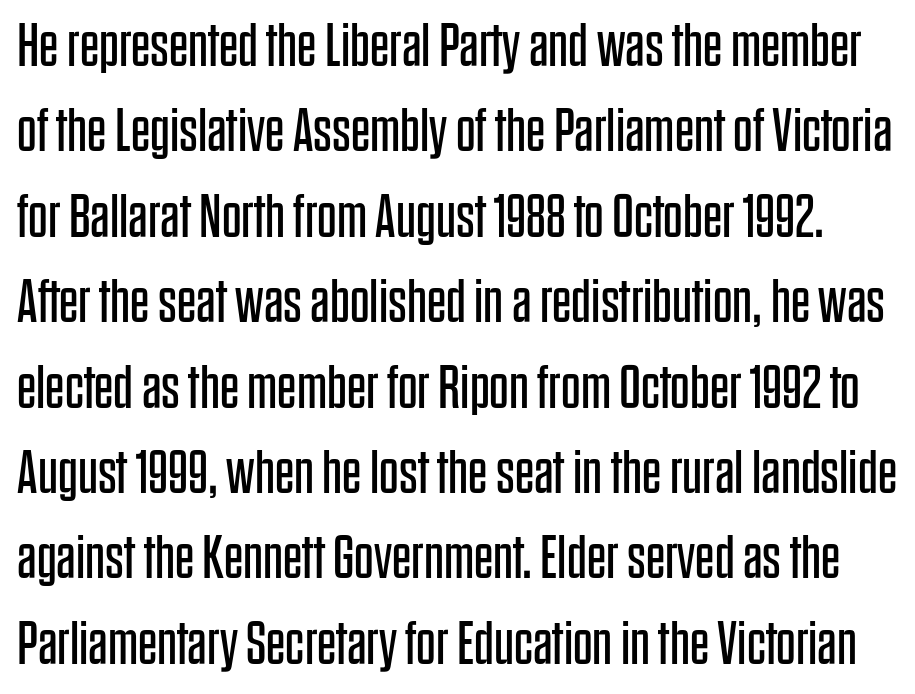
The image shows 61 px regular-weight, condensed sans-serif type, upright; set normal line spacing (1.4x), normal letter spacing, not underlined; low stroke contrast and a large x-height.
